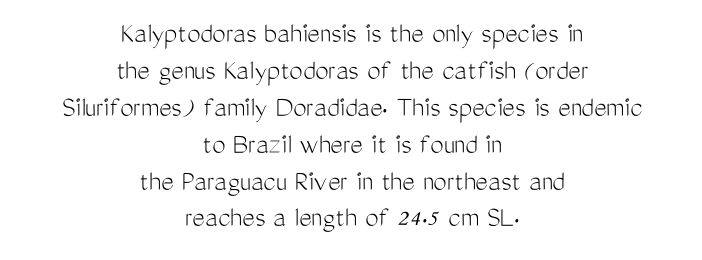
{"serif": "no", "italic": "no", "bold": "no", "weight": "light", "width": "condensed", "stroke_contrast": "medium", "x_height": "medium", "monospaced": "no", "underline": "no", "align": "center", "line_spacing_ratio": 1.23, "letter_spacing": "normal", "letter_spacing_em": 0.0, "glyph_px": 30}
